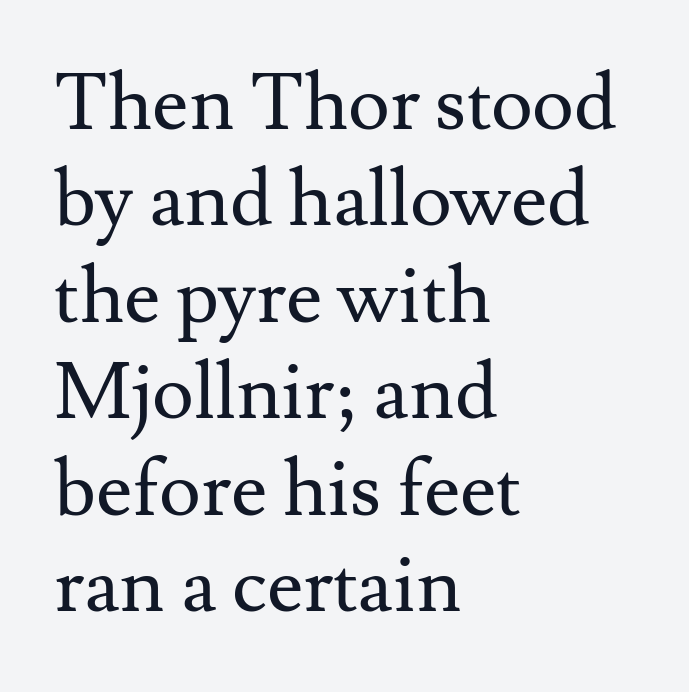
Posture: vertical. This reads as an unemphasized weight, regular at the heaviest. Type without underlining. Nothing unusual about the tracking: characters are spaced as the font intends.
